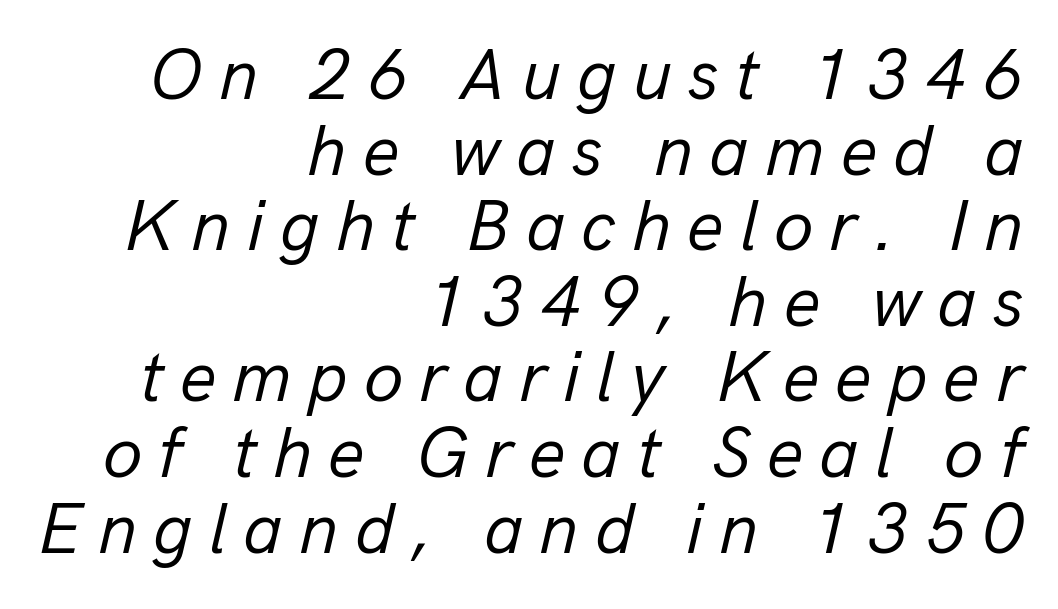
The image shows 72 px regular-weight type, italic (leaning right); set right-aligned, tight line spacing (1.05x), unusually wide letter spacing (+0.22 em), not underlined; low stroke contrast and a medium x-height.
